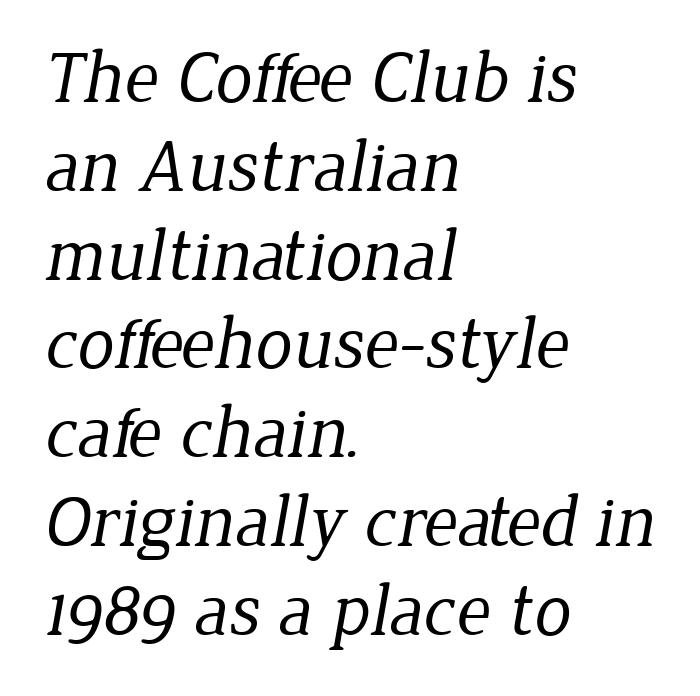
The image shows 74 px regular-weight serif type; set left-aligned, line spacing 1.2x, normal letter spacing, not underlined; low stroke contrast and a medium x-height.
